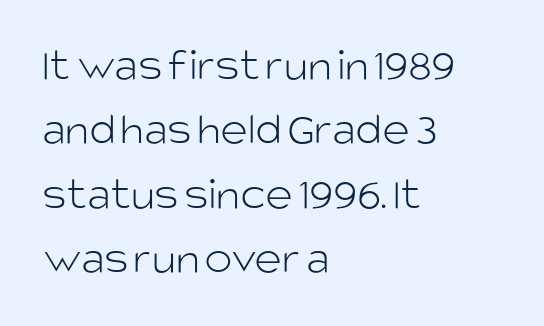
{"serif": "no", "italic": "no", "bold": "no", "weight": "light", "width": "normal", "stroke_contrast": "low", "x_height": "large", "monospaced": "no", "underline": "no", "align": "left", "line_spacing": "normal", "line_spacing_ratio": 1.37, "letter_spacing": "normal", "letter_spacing_em": 0.0, "glyph_px": 47}
